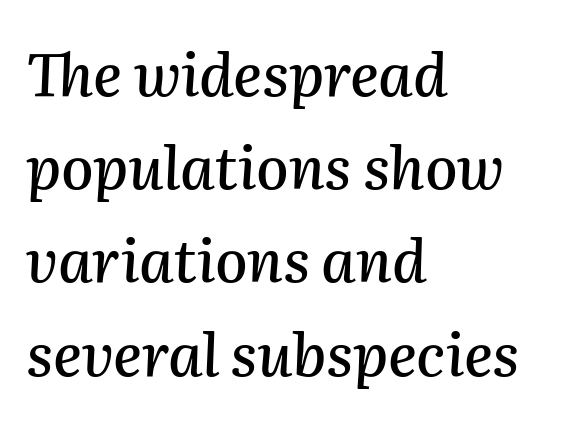
The image shows 59 px text type, italic (leaning right); set left-aligned, normal line spacing (1.58x), normal letter spacing, not underlined; medium stroke contrast and a medium x-height.
